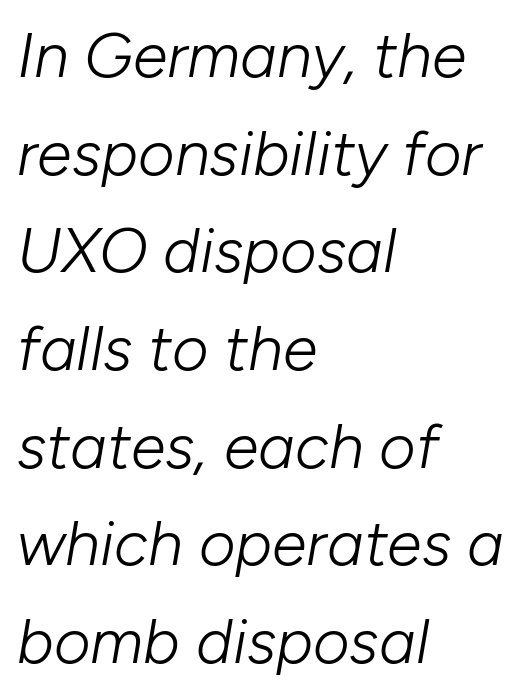
{"italic": "yes", "lean": "right", "slant_degrees": 10, "bold": "no", "weight": "light", "width": "normal", "stroke_contrast": "low", "x_height": "medium", "monospaced": "no", "underline": "no", "align": "left", "line_spacing": "normal", "line_spacing_ratio": 1.55, "letter_spacing": "normal", "letter_spacing_em": 0.0, "glyph_px": 63}
